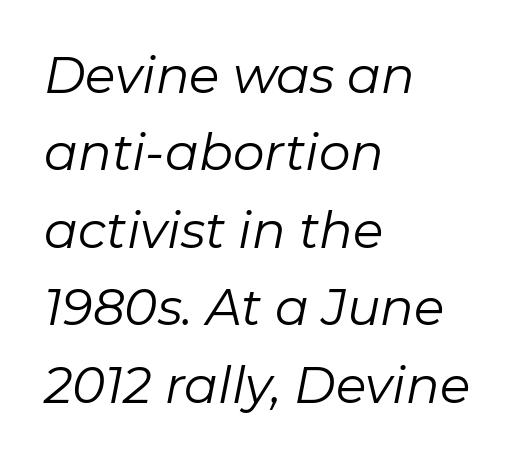
The image shows 50 px regular-weight type, italic (leaning right); set left-aligned, normal line spacing (1.55x), normal letter spacing, not underlined; low stroke contrast and a medium x-height.
